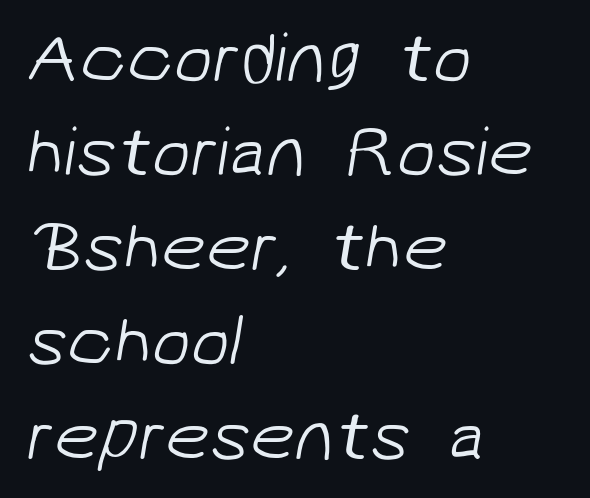
The image shows 71 px light sans-serif type; set left-aligned, normal line spacing (1.33x), normal letter spacing, not underlined; low stroke contrast and a medium x-height.
